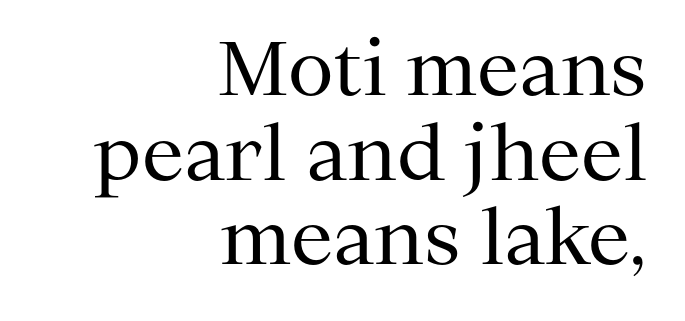
This sample is right-justified, so line beginnings fall wherever the words allow. Weight class: somewhere from thin through regular. Vertical spacing — tight. The lettering holds an erect, upright posture throughout.
